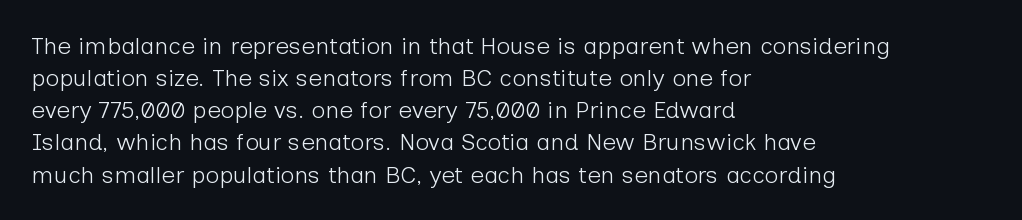
The image shows 24 px text type, upright; set left-aligned, normal line spacing (1.34x), normal letter spacing, not underlined.
